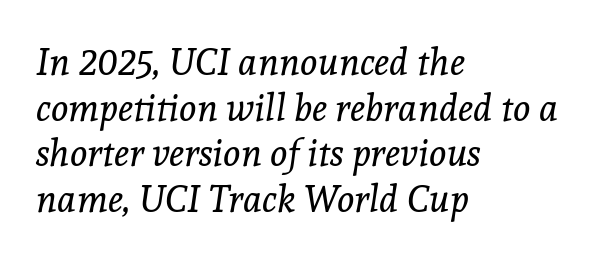
These lines are set flush left with a ragged right edge. Stroke thickness stays within the range of a standard reading face or lighter. Letters rest on an invisible, unmarked baseline. The passage shown is typed in a proportional face where columns would drift.
